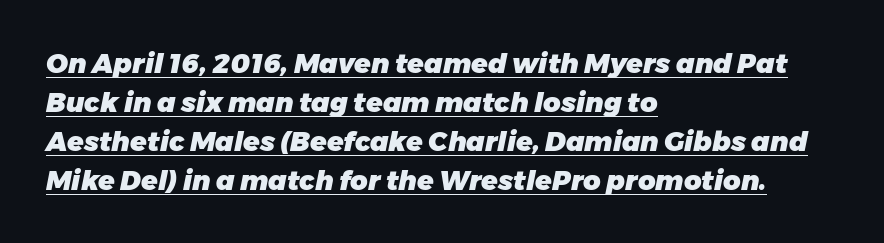
The rendering uses a moderate line-height, typical for paragraphs. Where is the straight margin? On the left. Short note: letters normally spaced. Thick stems and heavy bowls — unmistakably bold. An italicized treatment has been applied to the whole sample.
